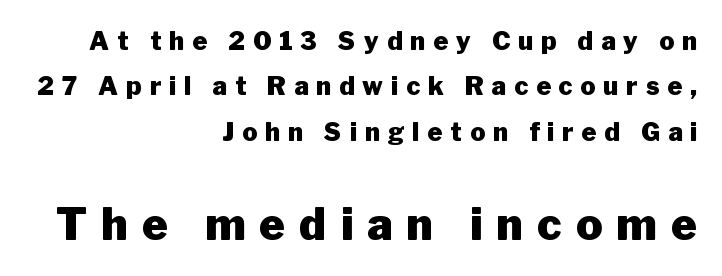
The text was rendered using a sans face with plain stroke endings. The gap between lines stays unmarked. Ordinary non-slanted type is in use. Teacher's note: observe the even right margin — that is flush-right alignment. Heavy-handed strokes throughout: this text is bold. You could not count columns in this text — the font is proportionally spaced.
